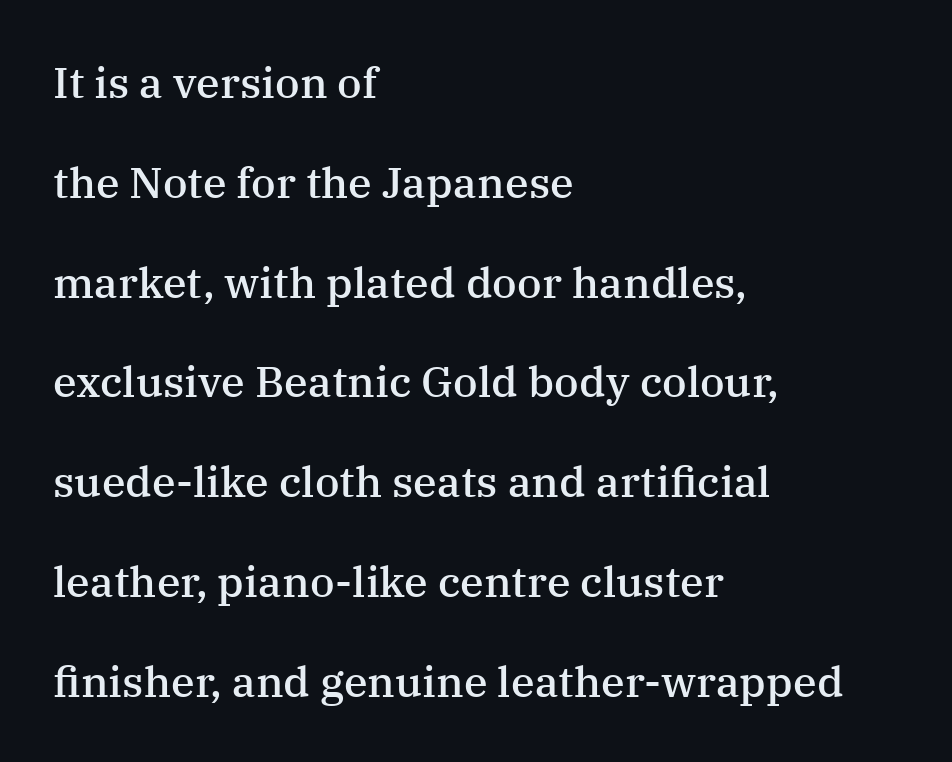
Q: Is the text bold? A: Semi-bold.
Q: Is the text italic (slanted)? A: No, it is upright.
Q: Is the typeface a serif or a sans-serif typeface? A: Serif.
Q: Is the text underlined? A: No.
Q: How is the paragraph aligned? A: Left-aligned.
Q: Is the spacing between letters normal or unusually wide? A: Normal.
Q: Is the spacing between lines tight, normal or loose? A: Loose.
Q: Width (condensed, normal, or wide)? A: Normal.
Q: Stroke contrast? A: Medium.
Q: x-height? A: Medium.
Q: Monospaced? A: No.
